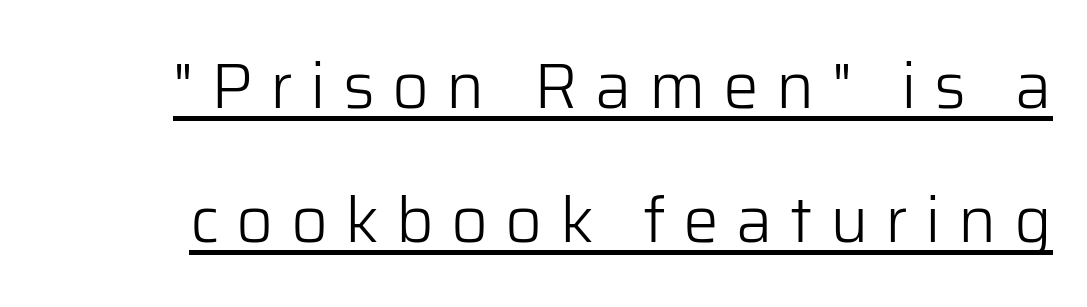
Is this a sans? Yes — the strokes have no serifs. Unbolded letterforms with no extra heft. Do the letters lean? They stand straight. Loosely led — the rows are spread out. Does extra space separate the letters? Yes, quite a lot of it. A typesetter would call this proportional, since set widths differ per character.
